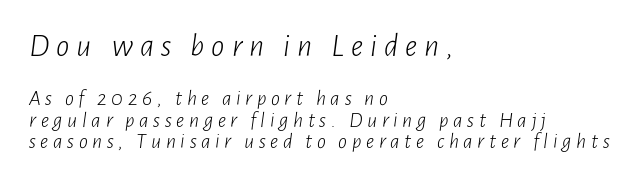
The image shows 33 px light, condensed type, italic (leaning right); set left-aligned, tight line spacing (0.97x), unusually wide letter spacing (+0.21 em), not underlined; the first (top) block is 1.5x larger; low stroke contrast and a medium x-height.
